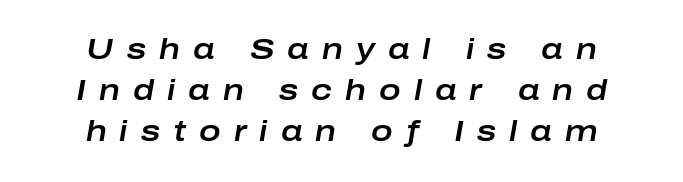
Slant detected: the letters are inclined. These lines are rendered in a variable-pitch font. Does the copy run flush right? No — it is centered line by line. Honestly, there is no underline to notice here at all.
